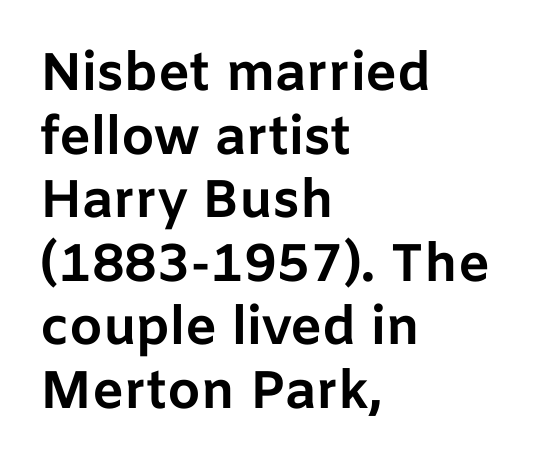
Q: Is the text bold? A: Yes.
Q: Is the text italic (slanted)? A: No, it is upright.
Q: Is the typeface a serif or a sans-serif typeface? A: Sans-serif.
Q: Is the text underlined? A: No.
Q: How is the paragraph aligned? A: Left-aligned.
Q: Is the spacing between letters normal or unusually wide? A: Normal.
Q: Width (condensed, normal, or wide)? A: Normal.
Q: Stroke contrast? A: Low.
Q: x-height? A: Medium.
Q: Monospaced? A: No.
